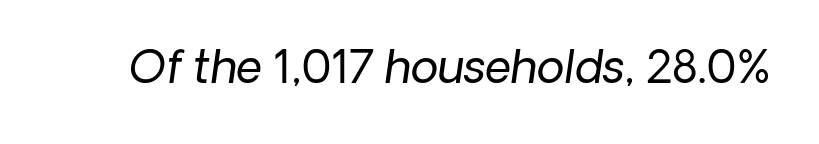
Q: Is the text bold? A: No.
Q: Is the typeface a serif or a sans-serif typeface? A: Sans-serif.
Q: Is the text underlined? A: No.
Q: Is the spacing between letters normal or unusually wide? A: Normal.
Q: Width (condensed, normal, or wide)? A: Normal.
Q: Stroke contrast? A: Low.
Q: x-height? A: Medium.
Q: Monospaced? A: No.
